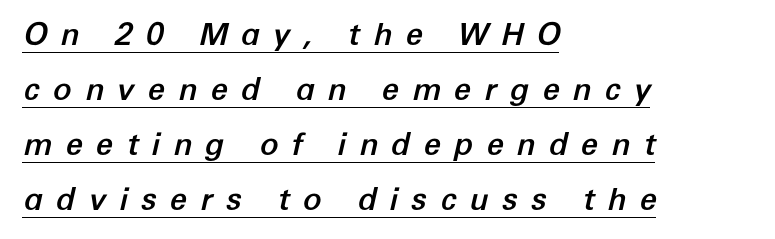
Q: Is the text italic (slanted)? A: Yes, it leans right by about 12 degrees.
Q: Is the text underlined? A: Yes.
Q: How is the paragraph aligned? A: Left-aligned.
Q: Is the spacing between letters normal or unusually wide? A: Unusually wide.
Q: Width (condensed, normal, or wide)? A: Normal.
Q: Stroke contrast? A: Low.
Q: x-height? A: Medium.
Q: Monospaced? A: No.
